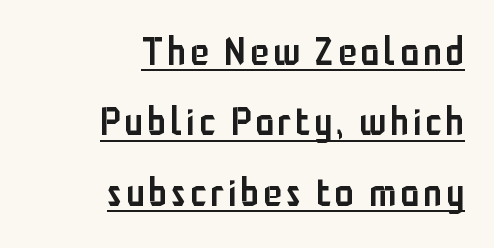
Students, this is semibold: more ink than regular, less than bold. The specimen reads as upright at a glance. Compared with a flush-left layout, this one pins lines to the opposite, right side. The font family rendered here belongs to the sans-serif group. The face used here is proportionally spaced, like ordinary book or web type.
